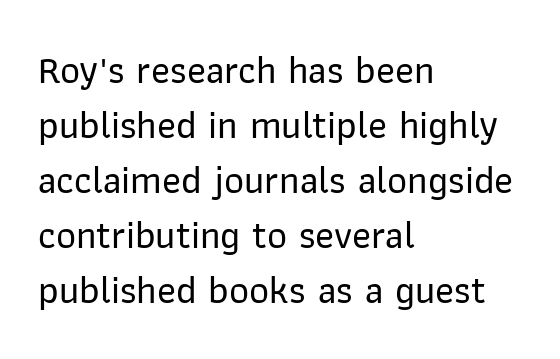
Q: Is the text italic (slanted)? A: No, it is upright.
Q: Is the typeface a serif or a sans-serif typeface? A: Sans-serif.
Q: Is the text underlined? A: No.
Q: How is the paragraph aligned? A: Left-aligned.
Q: Is the spacing between letters normal or unusually wide? A: Normal.
Q: Is the spacing between lines tight, normal or loose? A: Normal.
Q: Width (condensed, normal, or wide)? A: Normal.
Q: Stroke contrast? A: Low.
Q: x-height? A: Medium.
Q: Monospaced? A: No.
